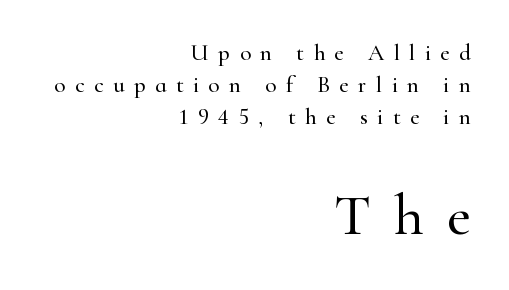
The image shows 58 px serif type, upright; set right-aligned, normal line spacing (1.39x), unusually wide letter spacing (+0.41 em), not underlined; the second (bottom) block is 2.52x larger; high stroke contrast and a small x-height.
